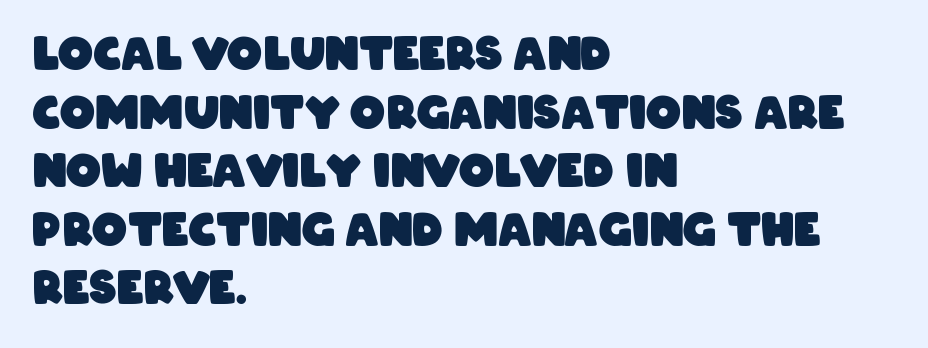
Stroke thickness is high; the sample reads as a true bold. Is this a sans? Yes — the strokes have no serifs. Each letter keeps its own natural width here, so spacing adapts to shape. Is the letter spacing exaggerated? No — it looks like the ordinary default. The text block is weighted toward the left margin, trailing off unevenly rightward.
